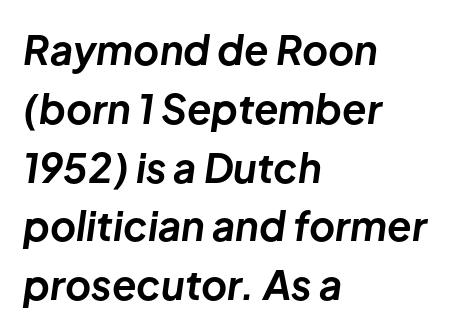
{"italic": "yes", "lean": "right", "slant_degrees": 8, "bold": "yes", "weight": "bold", "width": "normal", "stroke_contrast": "low", "x_height": "medium", "monospaced": "no", "underline": "no", "align": "left", "line_spacing": "normal", "line_spacing_ratio": 1.47, "letter_spacing": "normal", "letter_spacing_em": 0.0, "glyph_px": 40}
